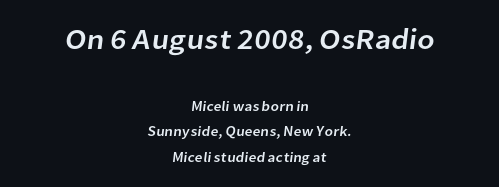
{"serif": "no", "width": "normal", "stroke_contrast": "low", "x_height": "medium", "monospaced": "no", "underline": "no", "align": "center", "line_spacing_ratio": 1.84, "letter_spacing": "normal", "letter_spacing_em": 0.0, "larger_block": "first", "size_ratio": 2.07, "glyph_px": 29}
